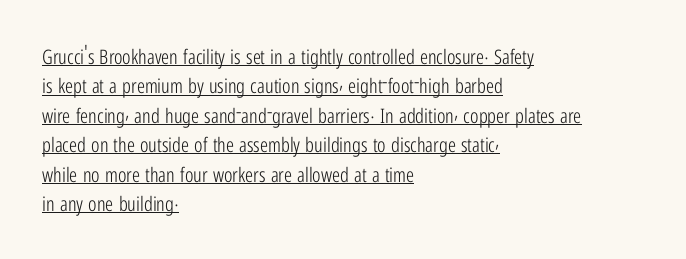
{"italic": "no", "bold": "no", "underline": "yes", "align": "left", "line_spacing": "normal", "line_spacing_ratio": 1.47, "letter_spacing": "normal", "letter_spacing_em": 0.0, "glyph_px": 20}
